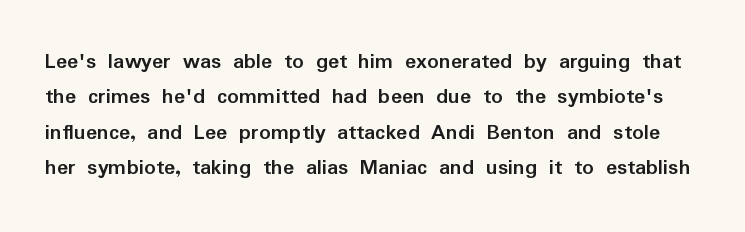
Q: Is the text bold? A: Yes.
Q: Is the text italic (slanted)? A: No, it is upright.
Q: Is the text underlined? A: No.
Q: Is the spacing between letters normal or unusually wide? A: Normal.
Q: Is the spacing between lines tight, normal or loose? A: Normal.
